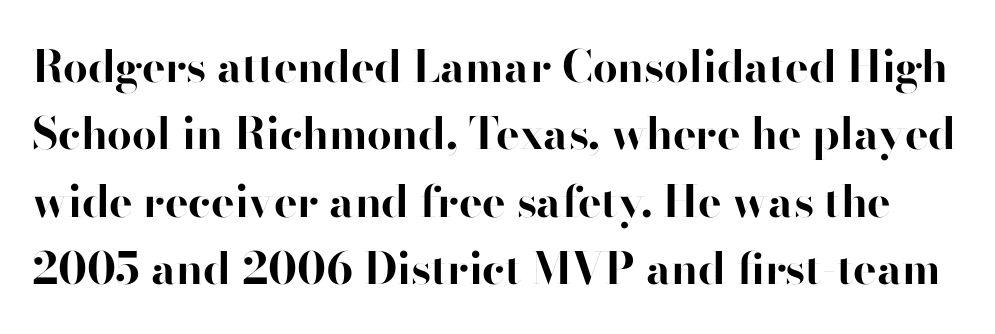
The image shows 44 px bold sans-serif type, upright; set normal line spacing (1.53x), normal letter spacing, not underlined; high stroke contrast and a small x-height.
